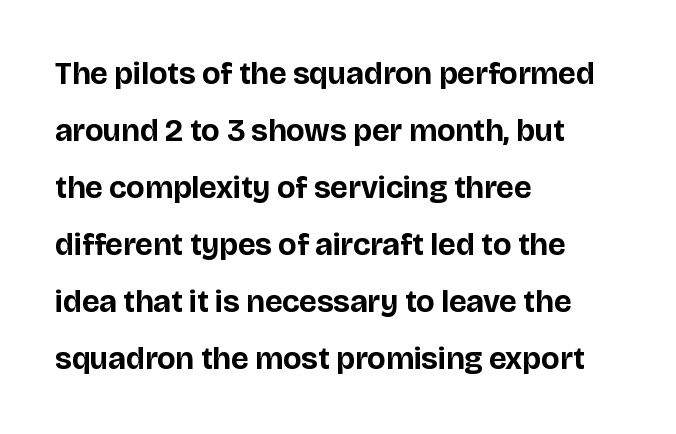
Q: Is the text bold? A: Yes.
Q: Is the text italic (slanted)? A: No, it is upright.
Q: Is the typeface a serif or a sans-serif typeface? A: Sans-serif.
Q: Is the text underlined? A: No.
Q: How is the paragraph aligned? A: Left-aligned.
Q: Is the spacing between letters normal or unusually wide? A: Normal.
Q: Width (condensed, normal, or wide)? A: Normal.
Q: Stroke contrast? A: Low.
Q: x-height? A: Large.
Q: Monospaced? A: No.
